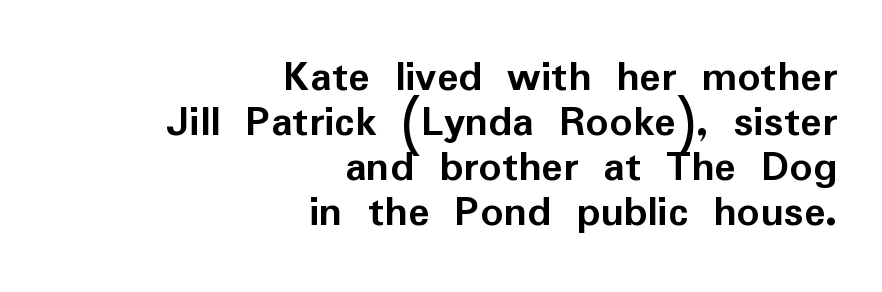
Underline: absent. Between one letter and the next there's only the usual sliver of space. Stroke terminals: plain, sans-serif. Characters remain perfectly vertical along every line.
